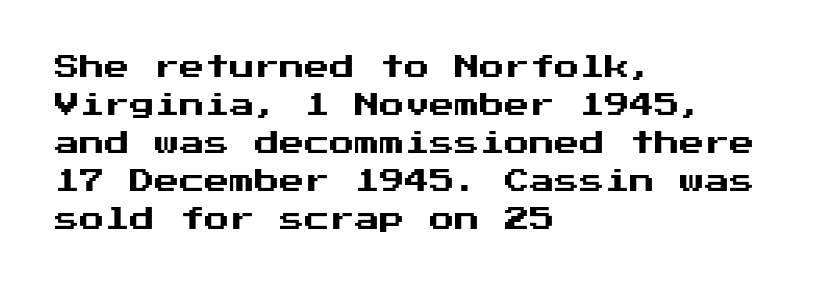
Q: Is the text italic (slanted)? A: No, it is upright.
Q: Is the text underlined? A: No.
Q: How is the paragraph aligned? A: Left-aligned.
Q: Is the spacing between letters normal or unusually wide? A: Normal.
Q: Is the spacing between lines tight, normal or loose? A: Normal.
